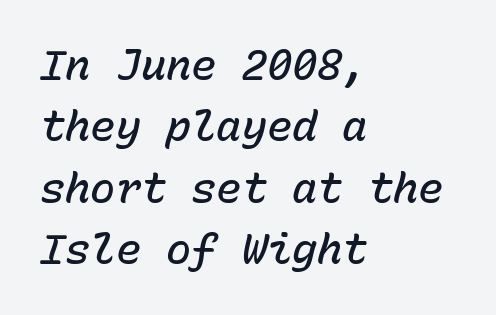
{"italic": "yes", "lean": "right", "slant_degrees": 15, "bold": "semi", "weight": "semibold", "width": "normal", "stroke_contrast": "low", "x_height": "medium", "monospaced": "yes", "underline": "no", "align": "left", "line_spacing": "normal", "line_spacing_ratio": 1.46, "letter_spacing": "normal", "letter_spacing_em": 0.0, "glyph_px": 42}
